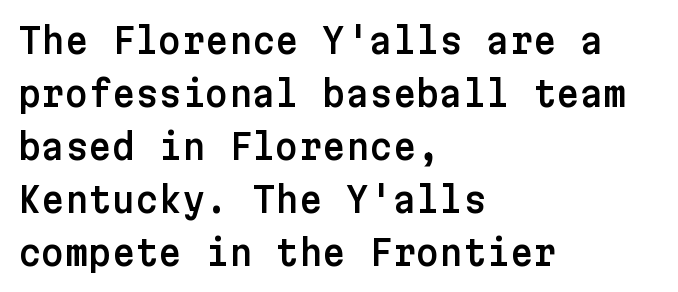
Q: Is the text italic (slanted)? A: No, it is upright.
Q: Is the typeface a serif or a sans-serif typeface? A: Sans-serif.
Q: Is the text underlined? A: No.
Q: How is the paragraph aligned? A: Left-aligned.
Q: Is the spacing between letters normal or unusually wide? A: Normal.
Q: Is the spacing between lines tight, normal or loose? A: Normal.
Q: Width (condensed, normal, or wide)? A: Normal.
Q: Stroke contrast? A: Low.
Q: x-height? A: Medium.
